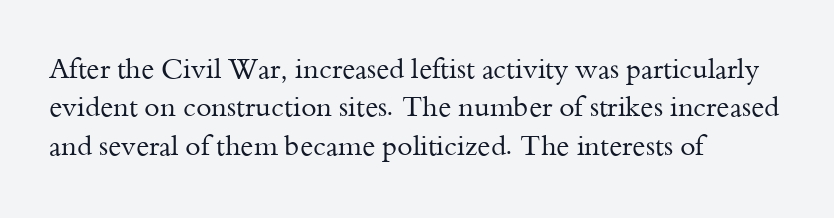
The image shows 28 px regular-weight serif type, upright; set left-aligned, normal line spacing (1.37x), normal letter spacing, not underlined; medium stroke contrast and a small x-height.
